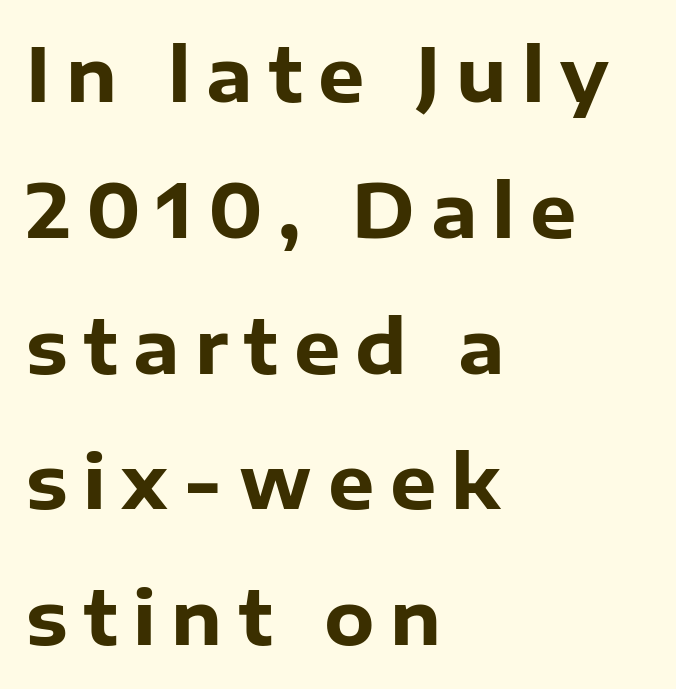
A clean baseline with only descenders dipping below it. Look at the stroke-to-counter ratio: heavy, a bold. This sample uses an upright cut, with every glyph sitting square on the baseline. There is plenty of visible air inserted between adjacent glyphs. The face used here is proportionally spaced, like ordinary book or web type. Serifs: no, the terminals of the letterforms are clean.
